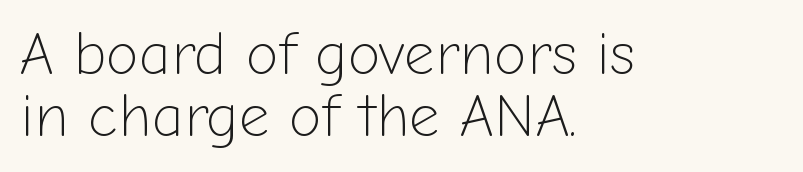
Bare-footed words on every line. These lines are rendered in a variable-pitch font. The characters are drawn with everyday or finer stroke widths. Does the leading feel generous? Not at all — it's pinched.
